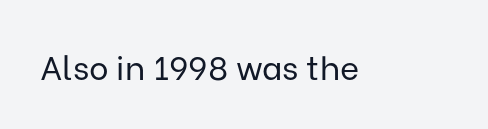
What stands out about the letter spacing? Nothing — it is the standard amount. Quick note: not italic, upright. Just letters on the line, the space beneath them empty. This is not heavy type; no bold has been used. Grotesque or geometric, the face here clearly has no serifs.
